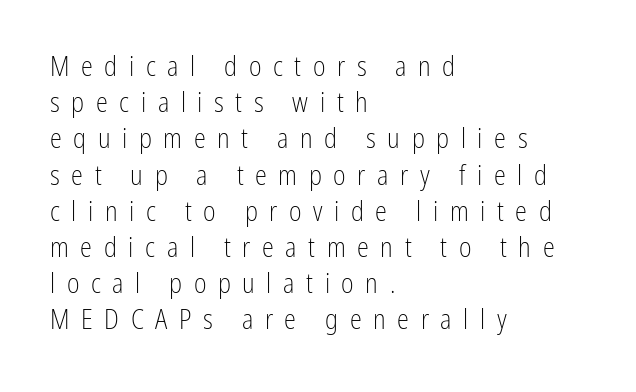
Q: Is the text bold? A: No.
Q: Is the text italic (slanted)? A: No, it is upright.
Q: Is the text underlined? A: No.
Q: How is the paragraph aligned? A: Left-aligned.
Q: Is the spacing between letters normal or unusually wide? A: Unusually wide.
Q: Is the spacing between lines tight, normal or loose? A: Normal.
